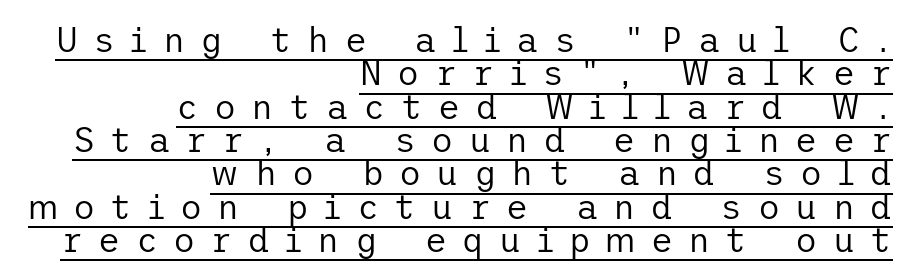
The passage shown has open, widely tracked lettering throughout. The typography opts for an upright posture over an oblique one. These characters rest on top of a visible drawn line. Typographically, this falls in the sans-serif category. Cramped leading.
